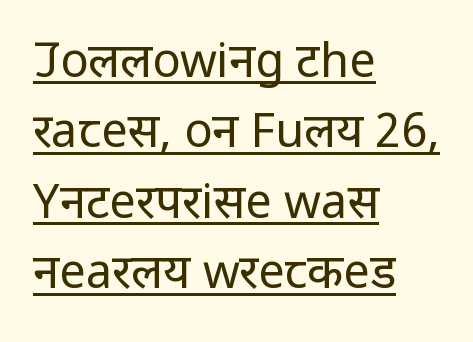
{"serif": "no", "italic": "no", "bold": "no", "weight": "regular", "width": "condensed", "stroke_contrast": "low", "x_height": "large", "monospaced": "no", "underline": "yes", "align": "left", "line_spacing": "normal", "line_spacing_ratio": 1.5, "letter_spacing": "normal", "letter_spacing_em": 0.0, "glyph_px": 47}
